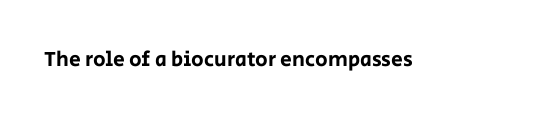
Every character sits straight up, as roman type does. The string is rendered with underlining switched off. Students, note that the glyphs here touch the page at normal intervals.
